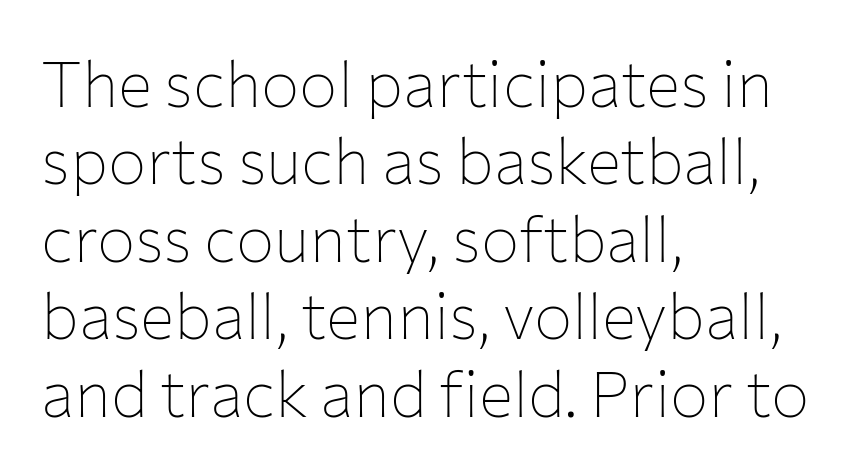
Q: Is the text bold? A: No.
Q: Is the text italic (slanted)? A: No, it is upright.
Q: Is the typeface a serif or a sans-serif typeface? A: Sans-serif.
Q: Is the text underlined? A: No.
Q: How is the paragraph aligned? A: Left-aligned.
Q: Is the spacing between letters normal or unusually wide? A: Normal.
Q: Width (condensed, normal, or wide)? A: Normal.
Q: Stroke contrast? A: Low.
Q: x-height? A: Medium.
Q: Monospaced? A: No.
